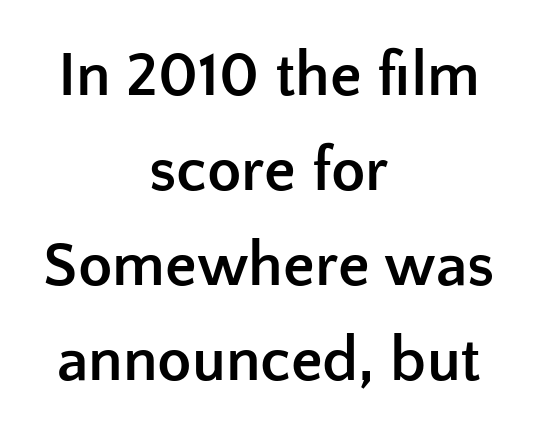
{"serif": "no", "italic": "no", "bold": "yes", "weight": "semibold", "width": "normal", "stroke_contrast": "low", "x_height": "medium", "monospaced": "no", "underline": "no", "align": "center", "line_spacing": "normal", "line_spacing_ratio": 1.51, "letter_spacing": "normal", "letter_spacing_em": 0.0, "glyph_px": 63}
